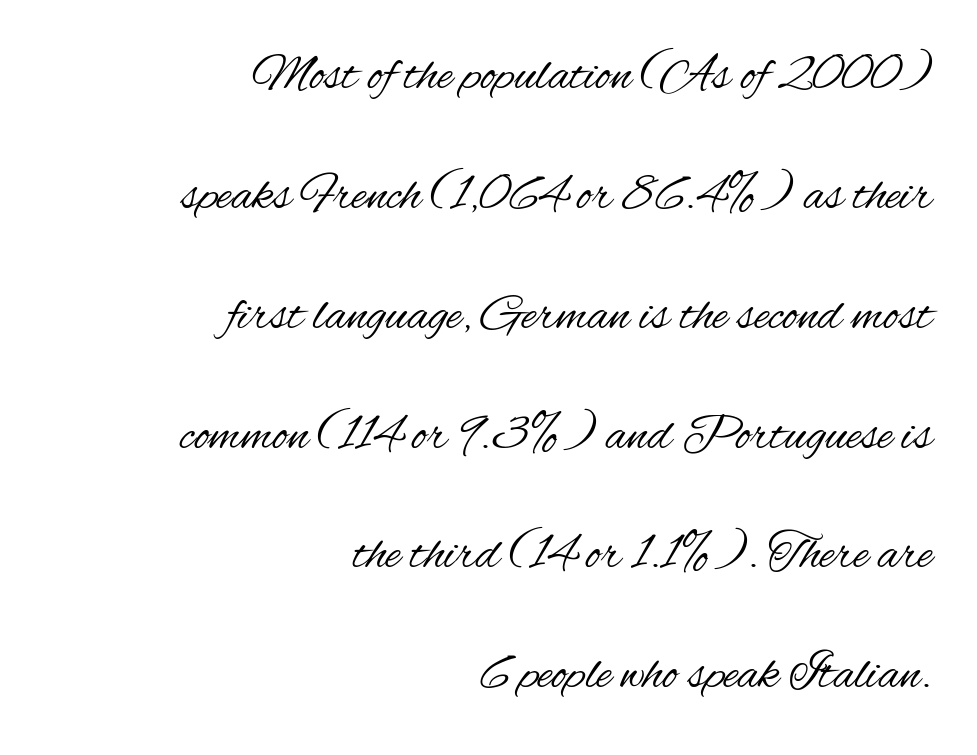
Q: Is the text bold? A: No.
Q: Is the text italic (slanted)? A: Yes.
Q: Is the typeface a serif or a sans-serif typeface? A: Sans-serif.
Q: Is the text underlined? A: No.
Q: How is the paragraph aligned? A: Right-aligned.
Q: Is the spacing between letters normal or unusually wide? A: Normal.
Q: Is the spacing between lines tight, normal or loose? A: Loose.
Q: Width (condensed, normal, or wide)? A: Condensed.
Q: Stroke contrast? A: Medium.
Q: x-height? A: Small.
Q: Monospaced? A: No.
